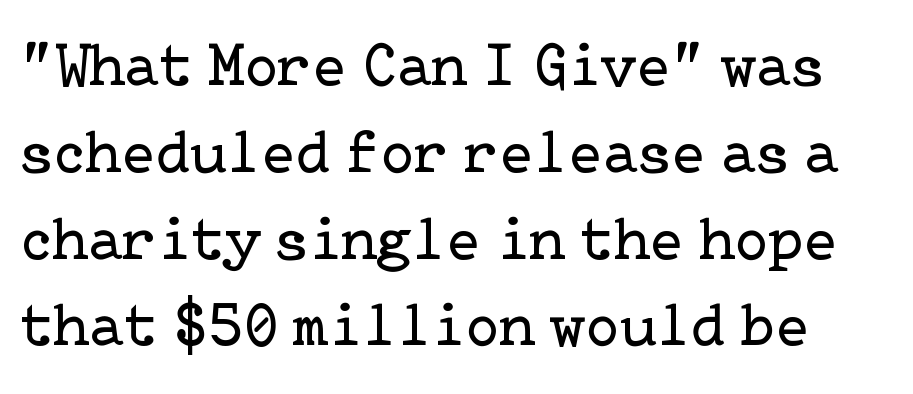
The image shows 62 px regular-weight serif type, upright; set normal line spacing (1.4x), normal letter spacing, not underlined; low stroke contrast and a medium x-height.
